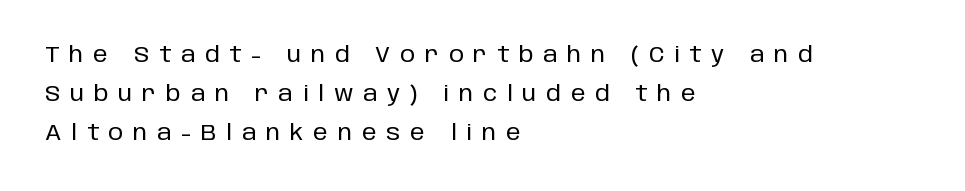
{"italic": "no", "underline": "no", "align": "left", "line_spacing_ratio": 1.85, "letter_spacing": "wide", "letter_spacing_em": 0.47, "glyph_px": 21}
